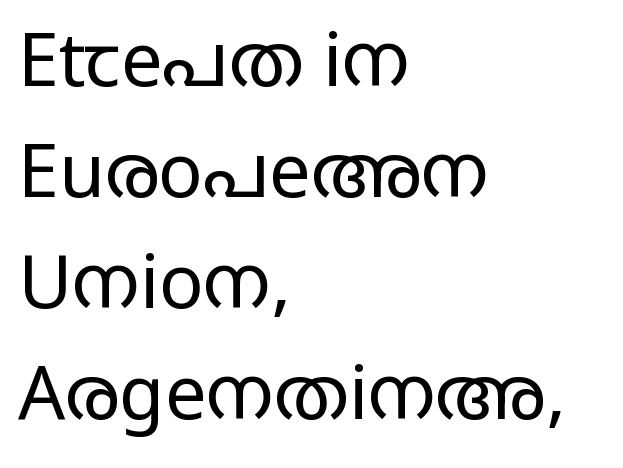
Q: Is the text bold? A: No.
Q: Is the text italic (slanted)? A: No, it is upright.
Q: Is the typeface a serif or a sans-serif typeface? A: Sans-serif.
Q: Is the text underlined? A: No.
Q: How is the paragraph aligned? A: Left-aligned.
Q: Is the spacing between letters normal or unusually wide? A: Normal.
Q: Is the spacing between lines tight, normal or loose? A: Normal.
Q: Width (condensed, normal, or wide)? A: Wide.
Q: Stroke contrast? A: Low.
Q: x-height? A: Large.
Q: Monospaced? A: No.
